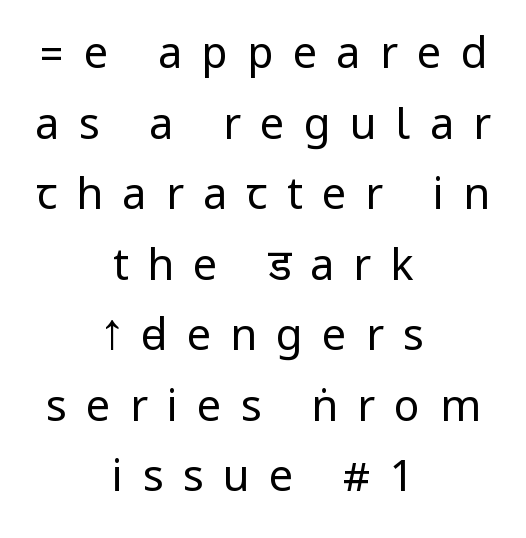
The image shows 43 px regular-weight, condensed sans-serif type, upright; set centered, normal line spacing (1.64x), unusually wide letter spacing (+0.45 em), not underlined; low stroke contrast.
